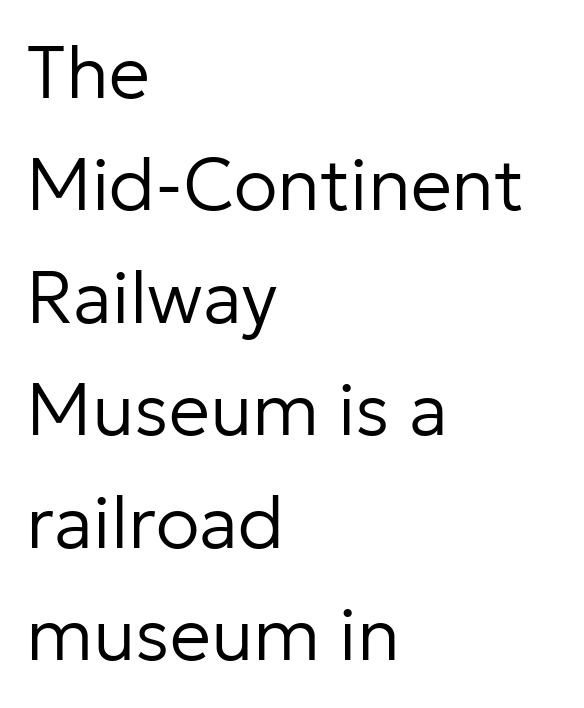
{"serif": "no", "italic": "no", "bold": "no", "weight": "regular", "width": "normal", "stroke_contrast": "low", "x_height": "medium", "monospaced": "no", "underline": "no", "align": "left", "line_spacing": "normal", "line_spacing_ratio": 1.54, "letter_spacing": "normal", "letter_spacing_em": 0.0, "glyph_px": 73}
